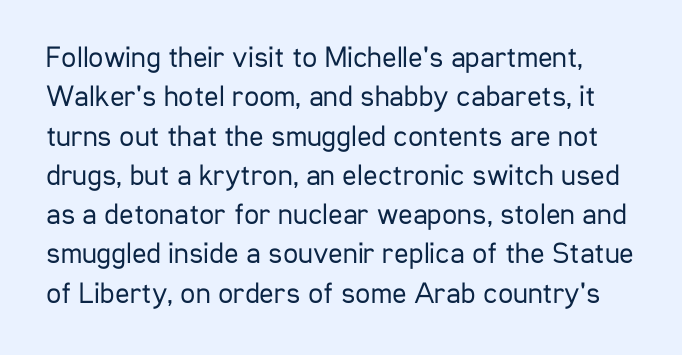
The image shows 30 px regular-weight, condensed sans-serif type, upright; set normal line spacing (1.31x), normal letter spacing, not underlined; low stroke contrast and a medium x-height.
